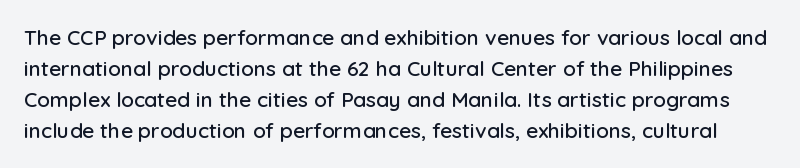
{"italic": "no", "underline": "no", "line_spacing": "normal", "line_spacing_ratio": 1.47, "letter_spacing": "normal", "letter_spacing_em": 0.0, "glyph_px": 21}
